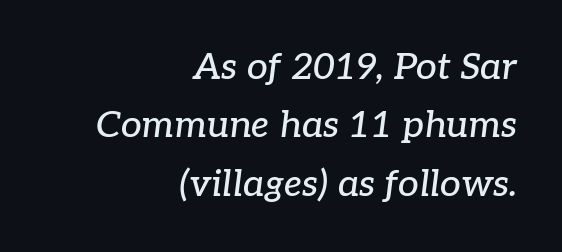
The image shows 37 px serif type, italic (leaning right); set right-aligned, normal line spacing (1.58x), normal letter spacing, not underlined; low stroke contrast and a medium x-height.
